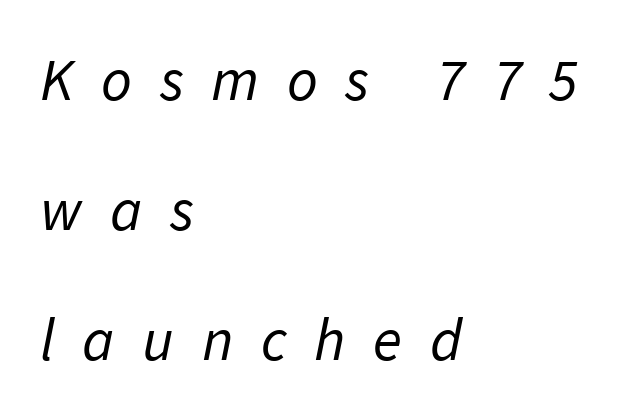
The image shows 60 px regular-weight sans-serif type; set left-aligned, loose line spacing (2.17x), unusually wide letter spacing (+0.46 em), not underlined; low stroke contrast and a medium x-height.
